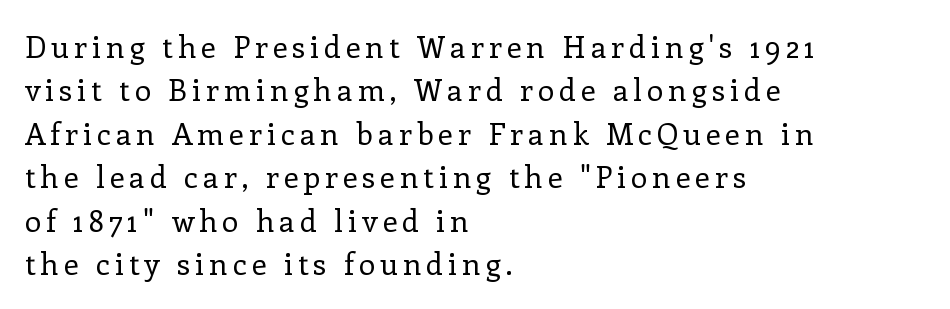
Is this a fixed-width face? No — the glyphs have proportional, varying widths. The compositor pushed each line to the left boundary. The rendering shows small feet on the letterforms — a serif design. No letter is thick-stroked: the sample isn't bold. Nope, not italic — everything's standing straight. Vertical spacing — default.
